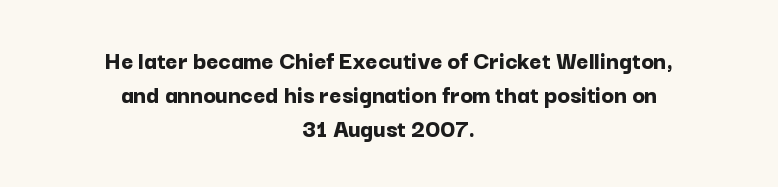
{"italic": "no", "bold": "yes", "underline": "no", "align": "center", "line_spacing": "normal", "line_spacing_ratio": 1.31, "letter_spacing": "normal", "letter_spacing_em": 0.0, "glyph_px": 26}
